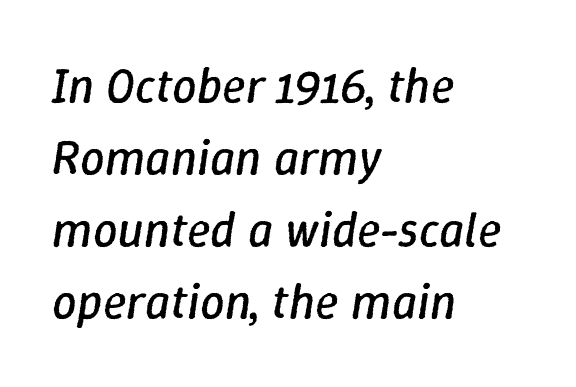
The image shows 49 px regular-weight type, italic (leaning right); set left-aligned, normal line spacing (1.47x), normal letter spacing, not underlined; low stroke contrast and a medium x-height.
